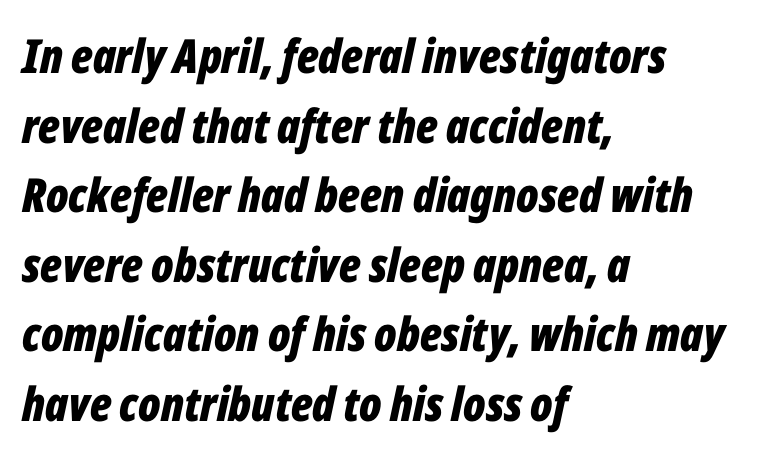
The image shows 47 px bold, condensed type, italic (leaning right); set left-aligned, normal line spacing (1.48x), normal letter spacing, not underlined; low stroke contrast and a medium x-height.
